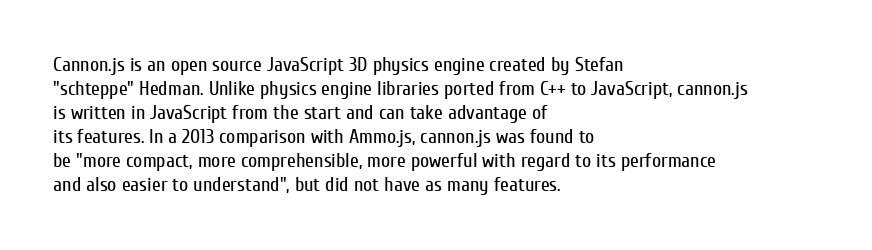
Descenders are the only things crossing below the line. Letters have the restrained weight of plain body copy at most. Where is the straight margin? On the left. Between one letter and the next there's only the usual sliver of space.
